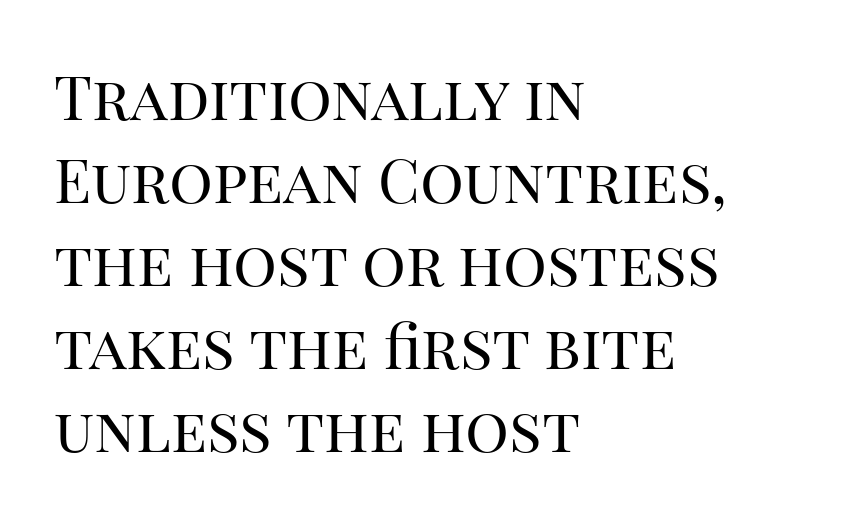
The image shows 61 px regular-weight serif type, upright; set left-aligned, normal line spacing (1.36x), normal letter spacing, not underlined; high stroke contrast and a large x-height.
